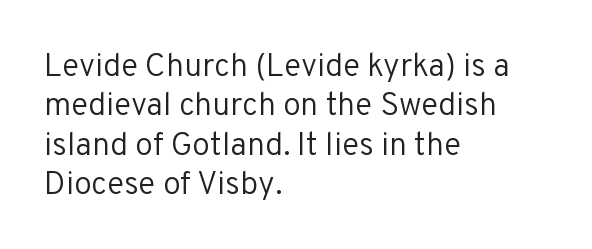
Nothing heavy about these letters — not bold at all. Each row of text sits above clean, open space. A student would call this left alignment; a typographer would say flush left, rag right. No feet cap the strokes, marking this as sans-serif type.
